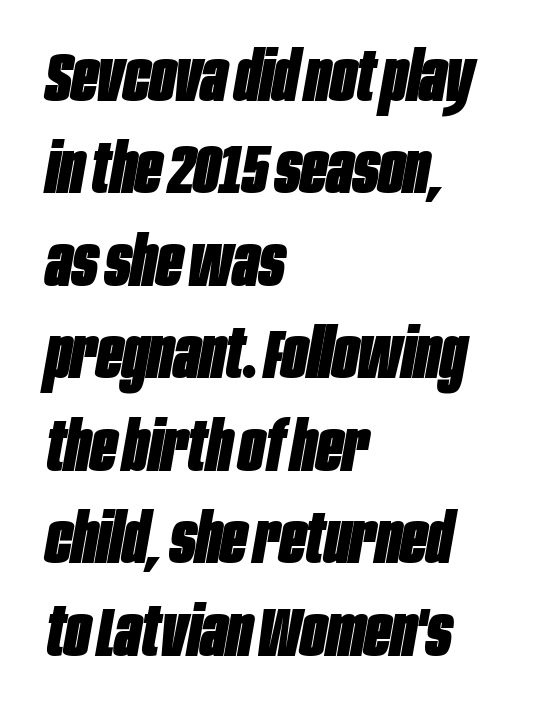
Compared with typical paragraphs, the rows here are spaced about the same. The whole block is typeset with a tilt. Inter-character spacing is left at the font's built-in metrics. Is this a fixed-width face? No — the glyphs have proportional, varying widths.
